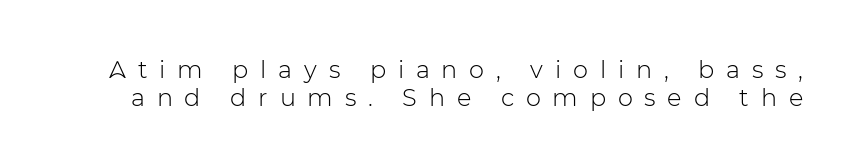
The image shows 24 px text type, upright; set line spacing 1.18x, unusually wide letter spacing (+0.49 em), not underlined.
